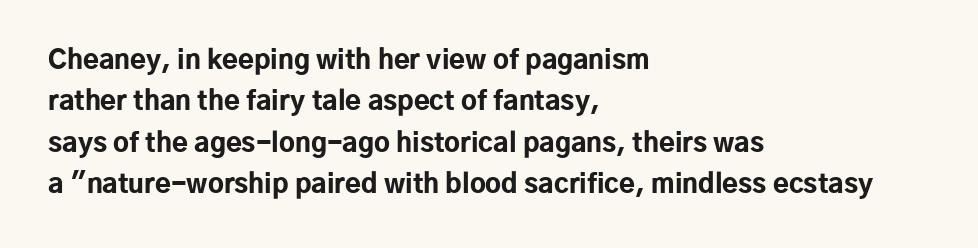
Descenders are the only things crossing below the line. Honestly, the row spacing looks completely unremarkable. The font is running at its bold setting. Inter-character spacing is left at the font's built-in metrics. Vertical strokes here are truly vertical.
